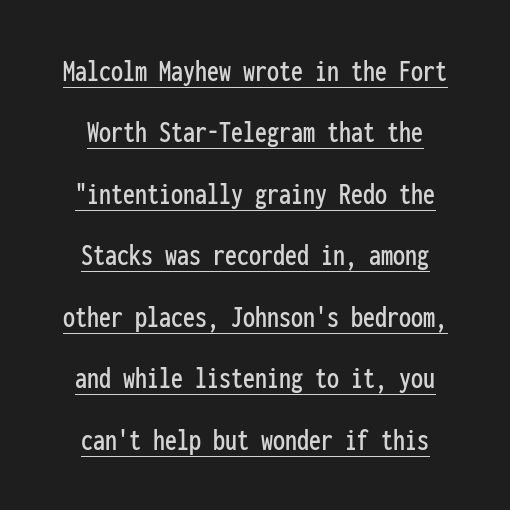
The image shows 32 px condensed sans-serif type, upright, monospaced; set loose line spacing (1.92x), normal letter spacing, underlined; low stroke contrast and a medium x-height.
